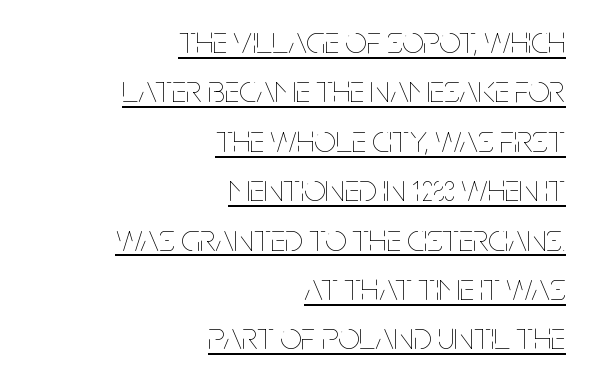
{"italic": "no", "bold": "no", "weight": "thin", "width": "condensed", "stroke_contrast": "low", "x_height": "large", "monospaced": "no", "underline": "yes", "align": "right", "line_spacing": "normal", "line_spacing_ratio": 1.3, "letter_spacing": "normal", "letter_spacing_em": 0.0, "glyph_px": 38}
